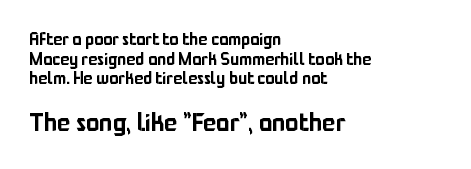
The image shows 25 px text type, upright; set left-aligned, line spacing 1.16x, normal letter spacing, not underlined; the second (bottom) block is 1.47x larger.
